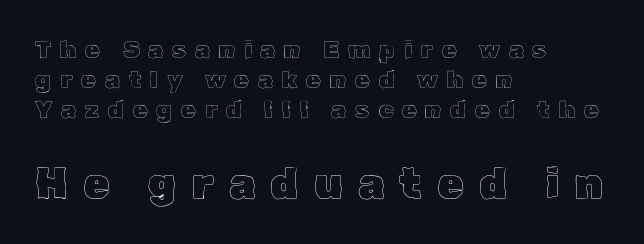
The image shows 42 px text type, upright; set left-aligned, line spacing 1.24x, unusually wide letter spacing (+0.37 em), not underlined; the second (bottom) block is 1.75x larger; a medium x-height.
